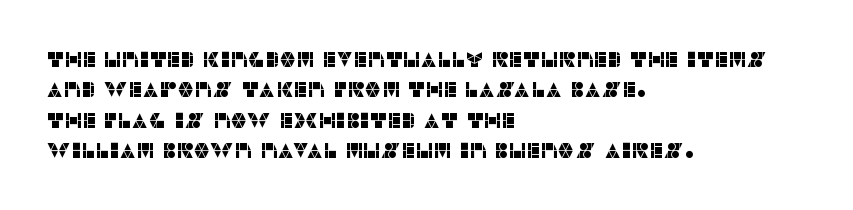
{"italic": "no", "underline": "no", "align": "left", "line_spacing": "normal", "line_spacing_ratio": 1.45, "letter_spacing": "normal", "letter_spacing_em": 0.0, "glyph_px": 21}
